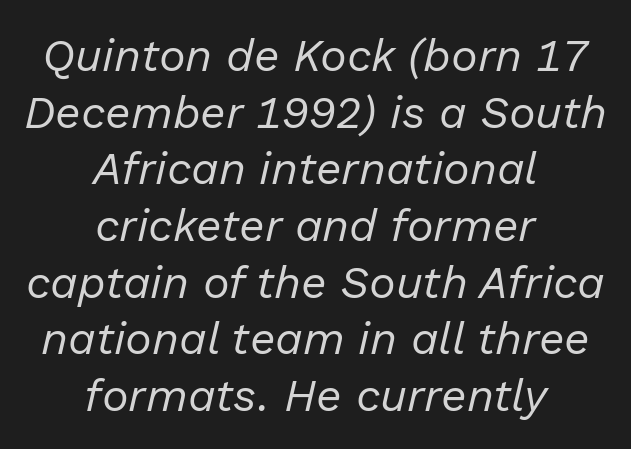
{"italic": "yes", "lean": "right", "slant_degrees": 13, "bold": "no", "weight": "regular", "width": "normal", "stroke_contrast": "low", "x_height": "medium", "monospaced": "no", "underline": "no", "align": "center", "line_spacing": "normal", "line_spacing_ratio": 1.26, "letter_spacing": "normal", "letter_spacing_em": 0.0, "glyph_px": 45}
